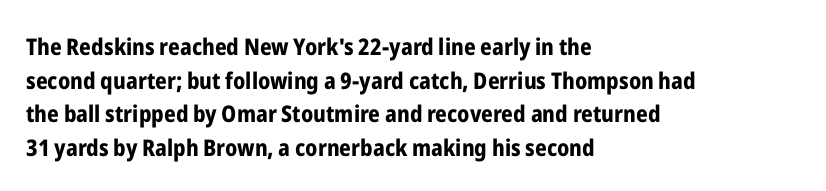
{"italic": "no", "bold": "yes", "underline": "no", "align": "left", "line_spacing": "normal", "line_spacing_ratio": 1.46, "letter_spacing": "normal", "letter_spacing_em": 0.0, "glyph_px": 23}
